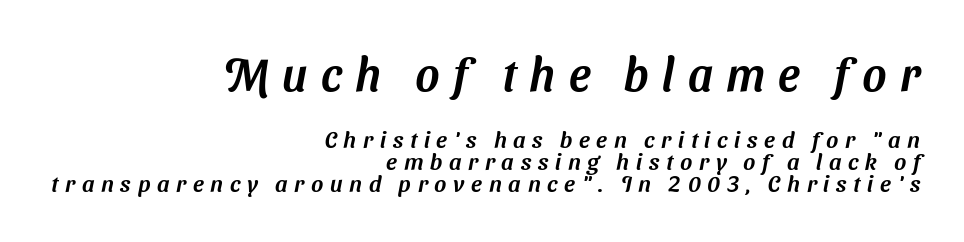
{"serif": "no", "width": "normal", "stroke_contrast": "medium", "x_height": "medium", "monospaced": "no", "underline": "no", "align": "right", "line_spacing": "tight", "line_spacing_ratio": 0.95, "letter_spacing": "wide", "letter_spacing_em": 0.29, "larger_block": "first", "size_ratio": 2.0, "glyph_px": 46}
